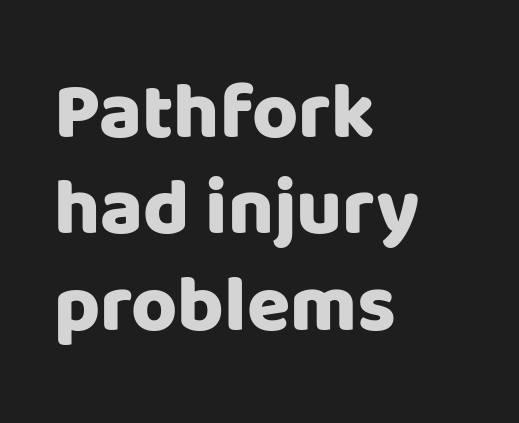
Q: Is the text bold? A: Yes.
Q: Is the text italic (slanted)? A: No, it is upright.
Q: Is the typeface a serif or a sans-serif typeface? A: Sans-serif.
Q: Is the text underlined? A: No.
Q: How is the paragraph aligned? A: Left-aligned.
Q: Is the spacing between letters normal or unusually wide? A: Normal.
Q: Width (condensed, normal, or wide)? A: Normal.
Q: Stroke contrast? A: Low.
Q: x-height? A: Large.
Q: Monospaced? A: No.
